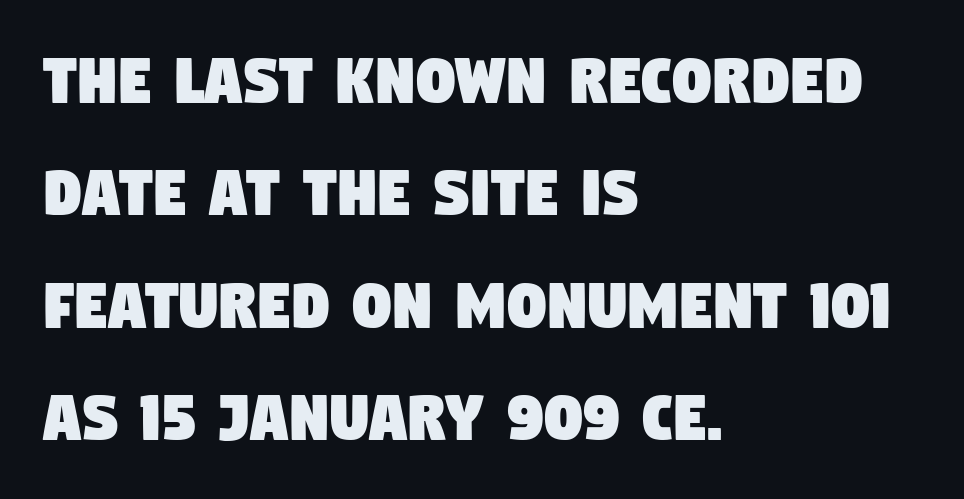
Does the leading feel generous? No, just average. Varying glyph widths throughout — classic text-font behaviour. Which margin do the lines hug? The left one — the right edge is uneven. This rendering leaves character spacing at its baseline value. Type style note: lacks serifs. The gap between lines stays unmarked.
